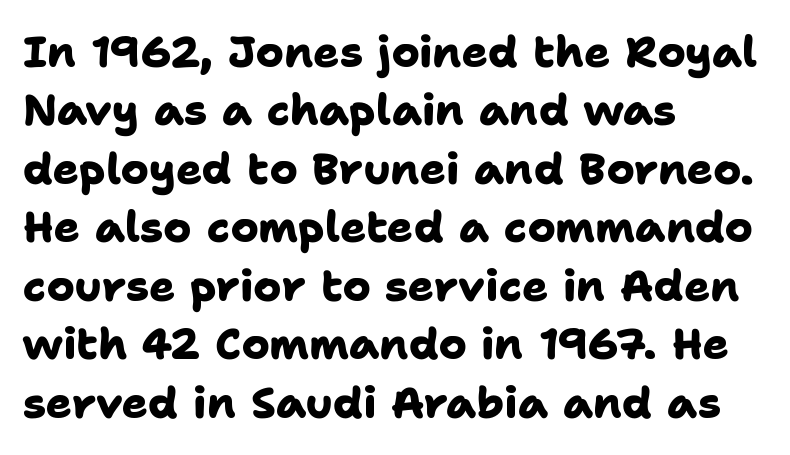
These lines stack with their left ends in a neat column. The face used here is proportionally spaced, like ordinary book or web type. No feet cap the strokes, marking this as sans-serif type. There is no visible air inserted between adjacent glyphs.
